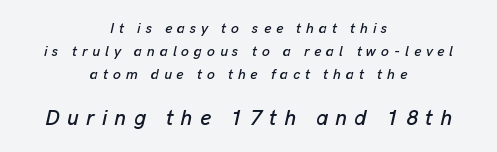
The image shows 21 px text type, italic (leaning right); set centered, normal line spacing (1.64x), unusually wide letter spacing (+0.35 em), not underlined; the second (bottom) block is 1.5x larger.
